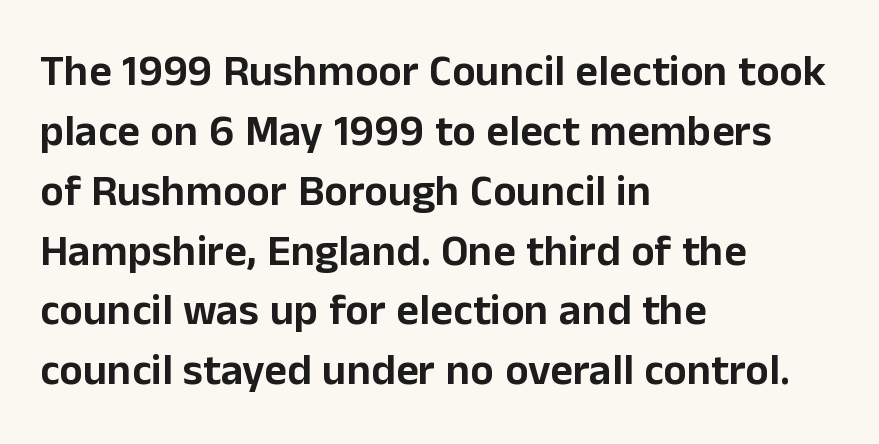
{"serif": "no", "italic": "no", "width": "normal", "stroke_contrast": "low", "x_height": "medium", "monospaced": "no", "underline": "no", "align": "left", "line_spacing": "normal", "line_spacing_ratio": 1.36, "letter_spacing": "normal", "letter_spacing_em": 0.0, "glyph_px": 44}
